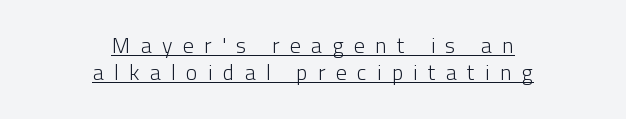
{"italic": "no", "bold": "no", "underline": "yes", "align": "center", "line_spacing_ratio": 1.24, "letter_spacing": "wide", "letter_spacing_em": 0.47, "glyph_px": 22}
